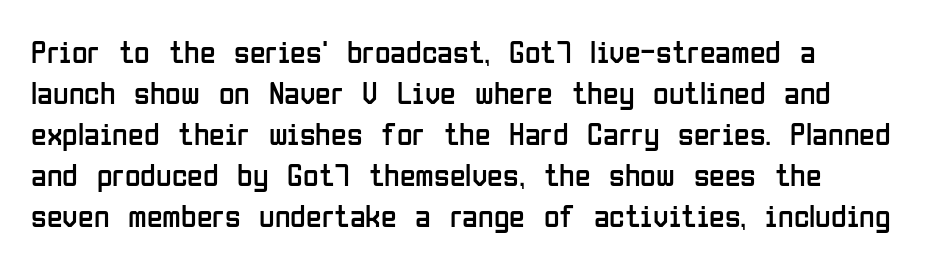
Q: Is the text bold? A: No.
Q: Is the text italic (slanted)? A: No, it is upright.
Q: Is the typeface a serif or a sans-serif typeface? A: Sans-serif.
Q: Is the text underlined? A: No.
Q: Is the spacing between letters normal or unusually wide? A: Normal.
Q: Is the spacing between lines tight, normal or loose? A: Normal.
Q: Width (condensed, normal, or wide)? A: Condensed.
Q: Stroke contrast? A: Low.
Q: x-height? A: Medium.
Q: Monospaced? A: No.
